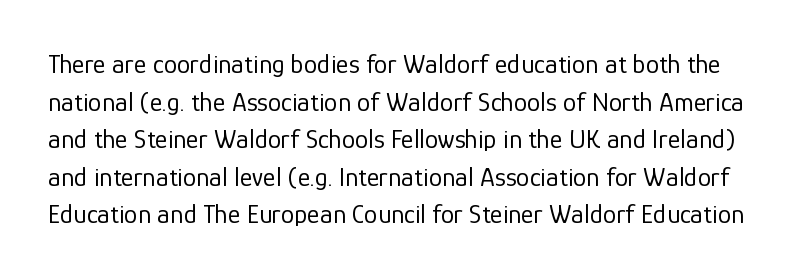
{"italic": "no", "bold": "no", "underline": "no", "line_spacing": "normal", "line_spacing_ratio": 1.39, "letter_spacing": "normal", "letter_spacing_em": 0.0, "glyph_px": 27}
